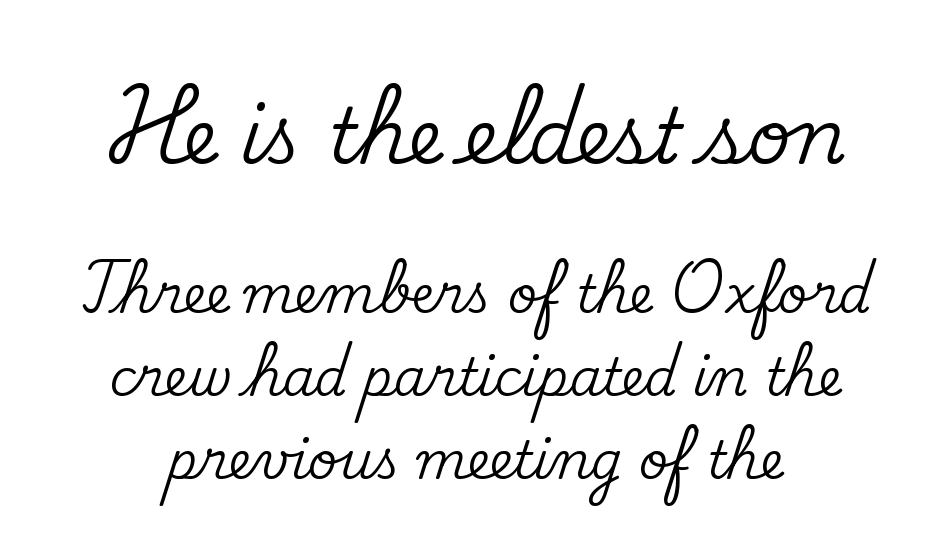
The image shows 76 px text type; set normal line spacing (1.63x), normal letter spacing, not underlined; the first (top) block is 1.49x larger; medium stroke contrast and a small x-height.
